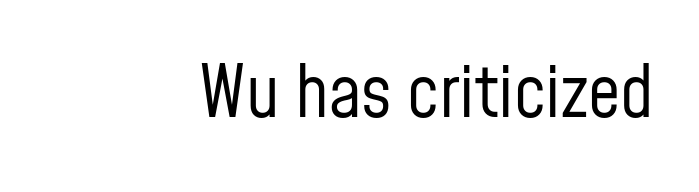
This sample uses an upright cut, with every glyph sitting square on the baseline. Clear beneath every line of the passage. The designer went with a sans here, leaving each stem footless. Weight: regular or lighter.
